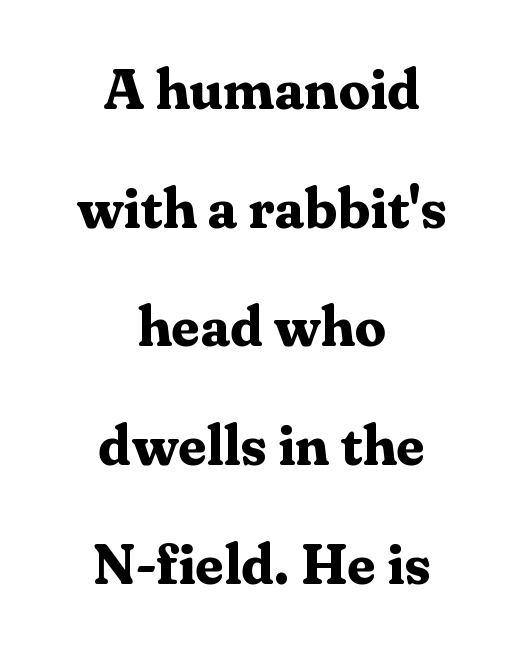
{"serif": "yes", "italic": "no", "bold": "yes", "weight": "bold", "width": "normal", "stroke_contrast": "medium", "x_height": "medium", "monospaced": "no", "underline": "no", "align": "center", "line_spacing": "loose", "line_spacing_ratio": 2.12, "letter_spacing": "normal", "letter_spacing_em": 0.0, "glyph_px": 56}
